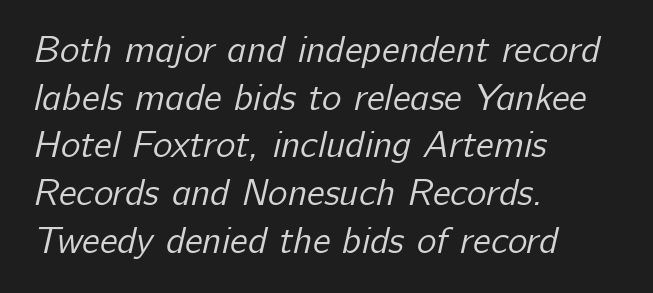
The image shows 37 px regular-weight sans-serif type; set left-aligned, normal line spacing (1.29x), normal letter spacing, not underlined; low stroke contrast and a medium x-height.
